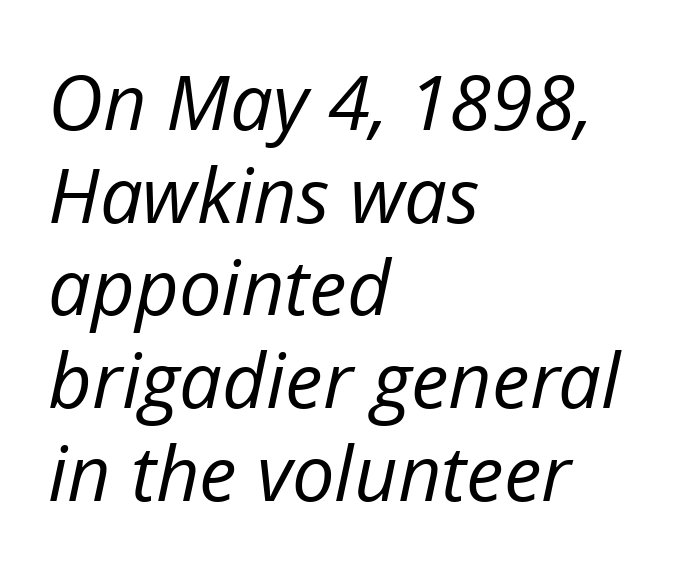
{"italic": "yes", "lean": "right", "slant_degrees": 12, "bold": "no", "weight": "regular", "width": "normal", "stroke_contrast": "low", "x_height": "medium", "monospaced": "no", "underline": "no", "align": "left", "line_spacing_ratio": 1.22, "letter_spacing": "normal", "letter_spacing_em": 0.0, "glyph_px": 76}
